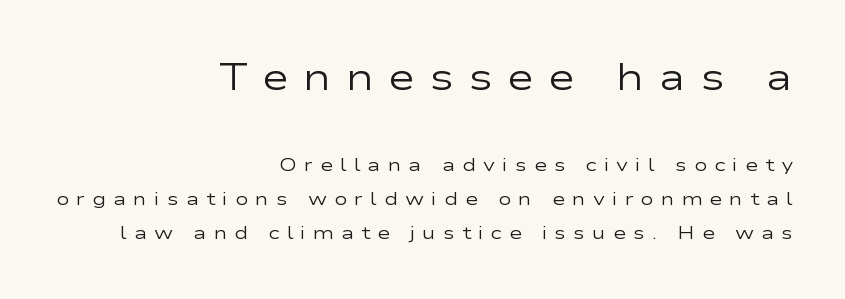
{"serif": "no", "italic": "no", "bold": "no", "weight": "regular", "width": "wide", "stroke_contrast": "low", "x_height": "medium", "monospaced": "no", "underline": "no", "align": "right", "line_spacing": "loose", "line_spacing_ratio": 1.9, "letter_spacing": "wide", "letter_spacing_em": 0.39, "larger_block": "first", "size_ratio": 2.06, "glyph_px": 37}
